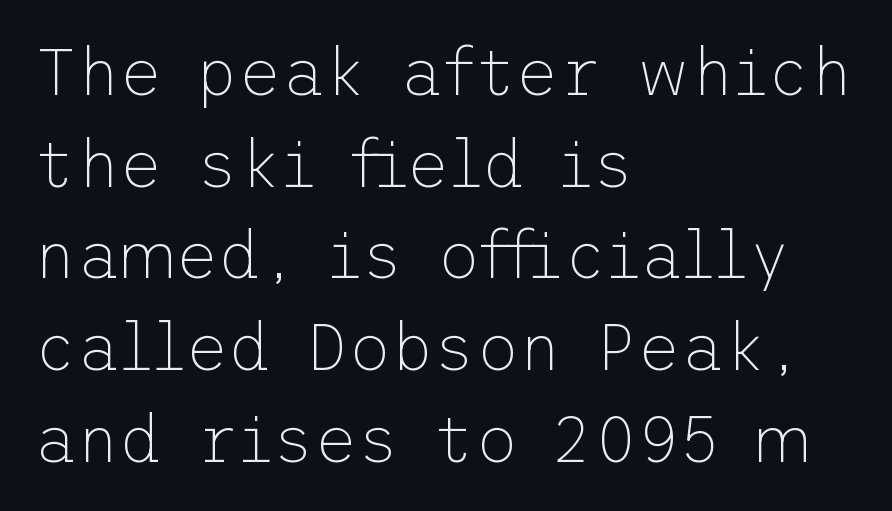
Q: Is the text bold? A: No.
Q: Is the text italic (slanted)? A: No, it is upright.
Q: Is the typeface a serif or a sans-serif typeface? A: Sans-serif.
Q: Is the text underlined? A: No.
Q: How is the paragraph aligned? A: Left-aligned.
Q: Is the spacing between letters normal or unusually wide? A: Normal.
Q: Is the spacing between lines tight, normal or loose? A: Normal.
Q: Width (condensed, normal, or wide)? A: Normal.
Q: Stroke contrast? A: Low.
Q: x-height? A: Medium.
